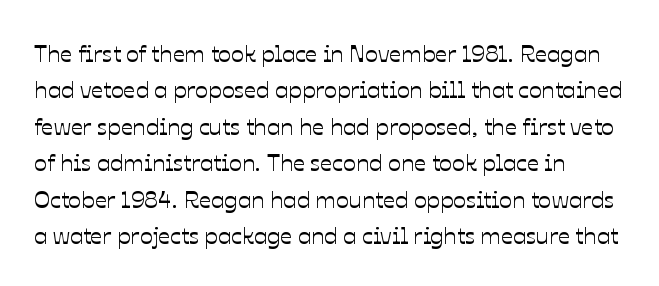
The image shows 24 px text type, upright; set left-aligned, normal line spacing (1.52x), normal letter spacing, not underlined.
